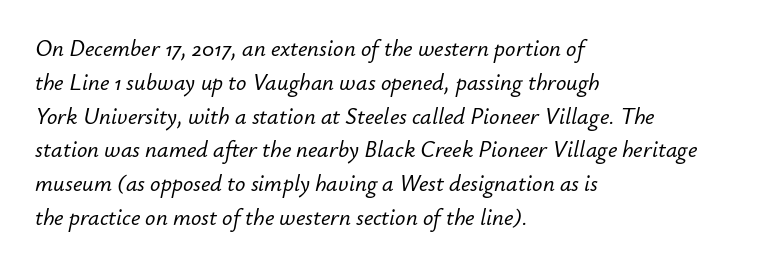
{"italic": "yes", "lean": "right", "slant_degrees": 12, "underline": "no", "align": "left", "line_spacing": "normal", "line_spacing_ratio": 1.47, "letter_spacing": "normal", "letter_spacing_em": 0.0, "glyph_px": 23}
